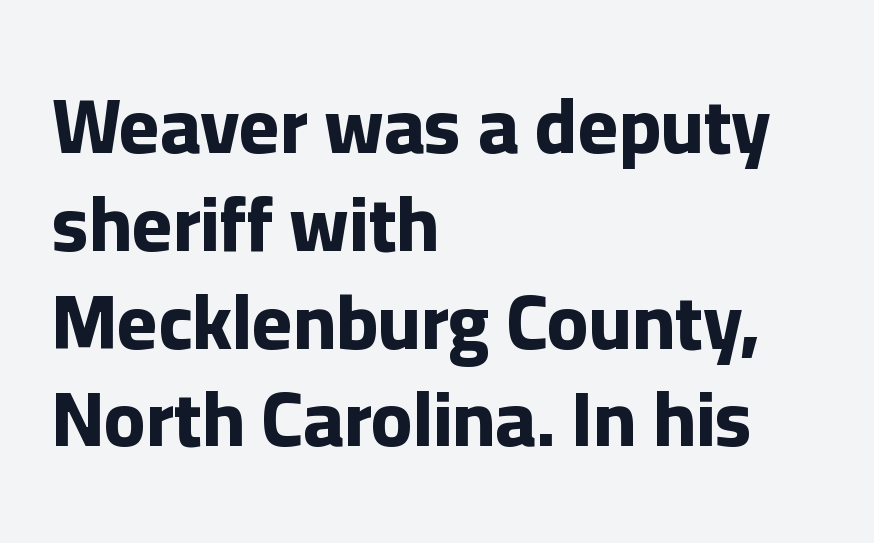
The image shows 77 px bold sans-serif type, upright; set left-aligned, normal line spacing (1.27x), normal letter spacing, not underlined; low stroke contrast and a medium x-height.
